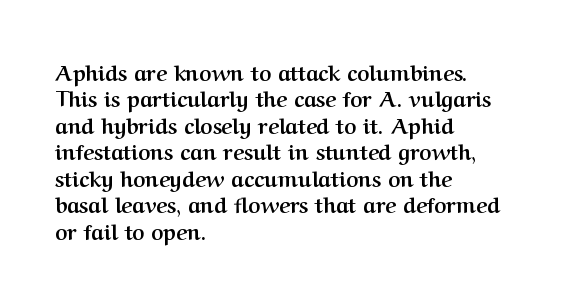
What weight is shown? A full bold with thick strokes. The lettering holds an erect, upright posture throughout. Plain, unruled lines of type. The rendering keeps characters at their native spacing. Leading: standard.
